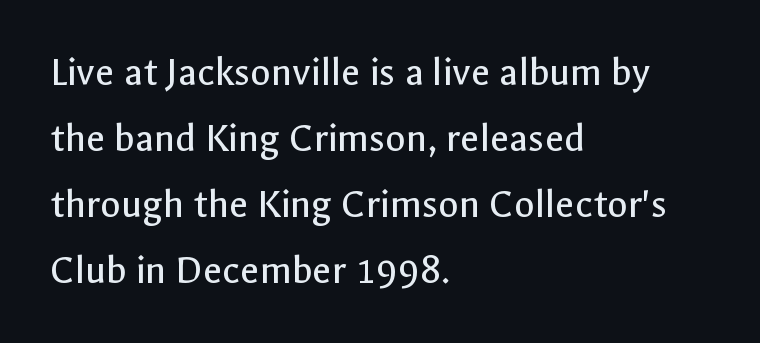
Q: Is the text bold? A: No.
Q: Is the text italic (slanted)? A: No, it is upright.
Q: Is the typeface a serif or a sans-serif typeface? A: Sans-serif.
Q: Is the text underlined? A: No.
Q: How is the paragraph aligned? A: Left-aligned.
Q: Is the spacing between letters normal or unusually wide? A: Normal.
Q: Is the spacing between lines tight, normal or loose? A: Normal.
Q: Width (condensed, normal, or wide)? A: Normal.
Q: x-height? A: Medium.
Q: Monospaced? A: No.
